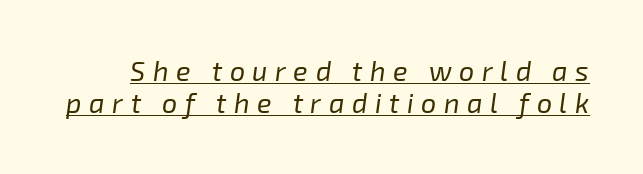
Weight: in the light-to-regular range. Look at the tracking — it's clearly loosened, letters drifting apart. A baseline rule has been typeset under these characters. The axis of the letterforms is tilted away from vertical.
